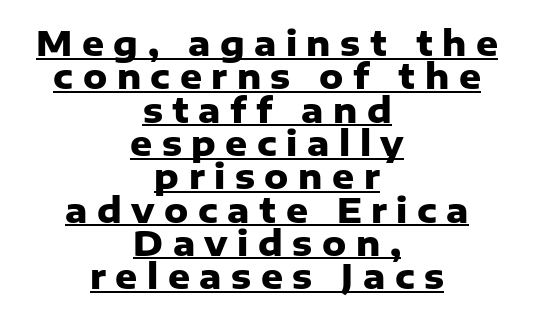
The image shows 34 px heavy sans-serif type, upright; set centered, tight line spacing (0.98x), unusually wide letter spacing (+0.28 em), underlined; low stroke contrast and a medium x-height.
